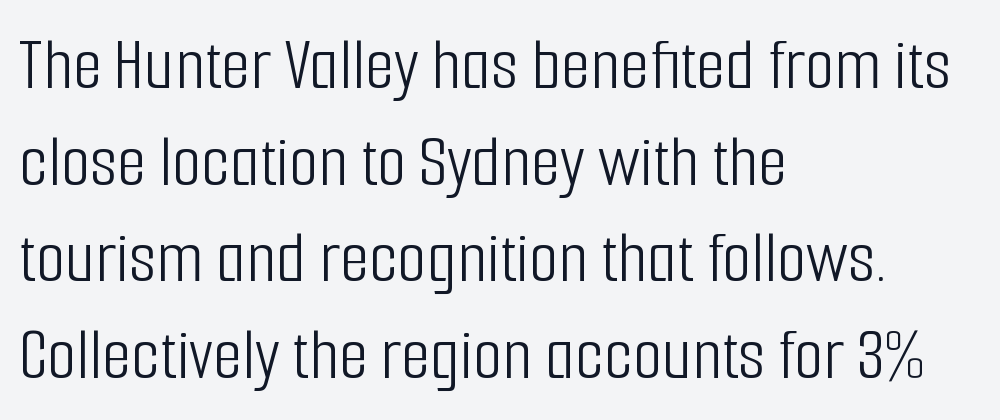
The image shows 76 px light, condensed sans-serif type, upright; set left-aligned, normal line spacing (1.27x), normal letter spacing, not underlined; low stroke contrast and a medium x-height.
